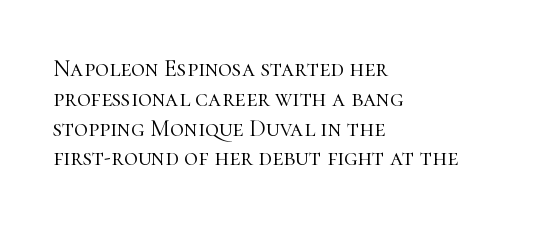
The image shows 24 px text type, upright; set left-aligned, line spacing 1.24x, normal letter spacing, not underlined.
